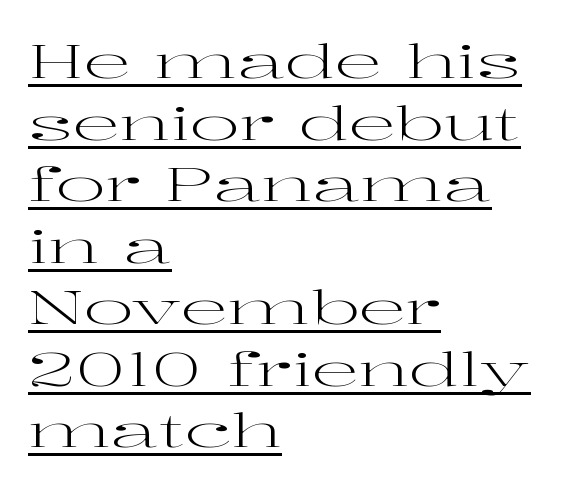
The image shows 47 px regular-weight, wide serif type, upright; set left-aligned, normal line spacing (1.31x), normal letter spacing, underlined; high stroke contrast and a medium x-height.
